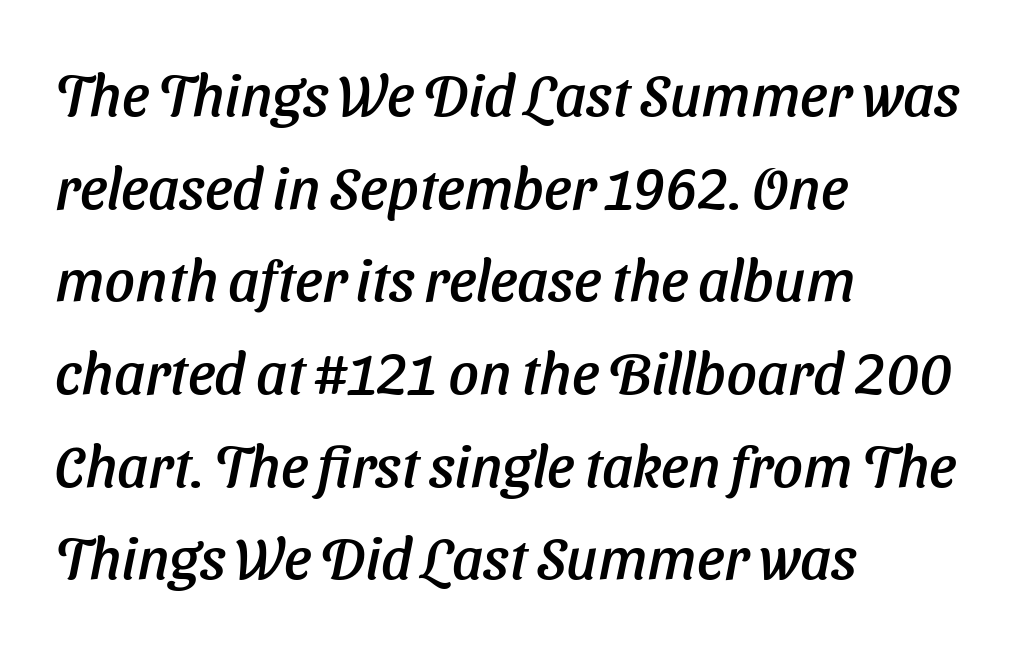
Note the varied advance widths — an 'i' is clearly narrower than an 'm'. The compositor pushed each line to the left boundary. This rendering features lettering with no underline. Regarding leading, the lines here are spaced in the standard way.
